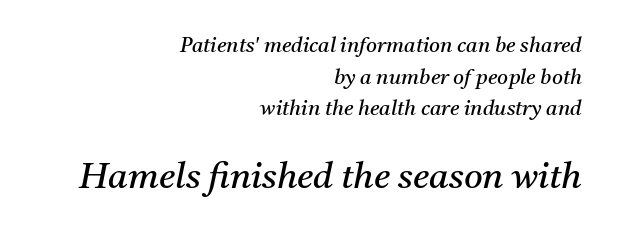
The image shows 36 px regular-weight serif type, italic (leaning right); set right-aligned, normal line spacing (1.51x), normal letter spacing, not underlined; the second (bottom) block is 1.71x larger; medium stroke contrast and a medium x-height.
